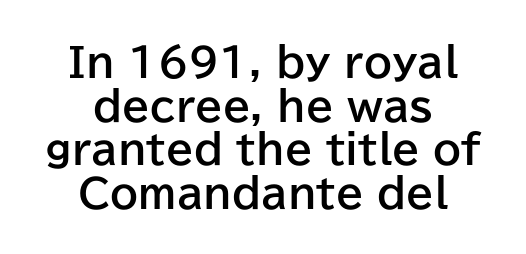
The image shows 40 px bold sans-serif type, upright; set centered, tight line spacing (1.09x), normal letter spacing, not underlined; low stroke contrast and a medium x-height.
